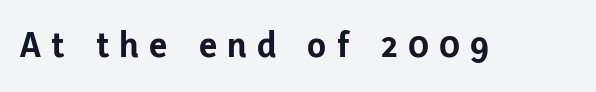
The image shows 38 px bold sans-serif type, upright; set unusually wide letter spacing (+0.27 em), not underlined; low stroke contrast and a medium x-height.
